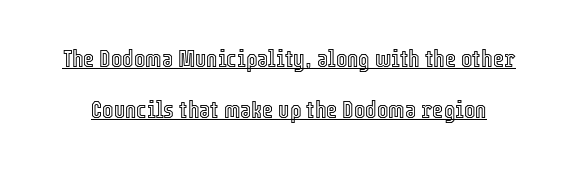
Characters follow at the spacing the type designer built in. Notice how a bar underscores the lettering throughout. Posture: straight, roman, zero tilt. These lines stand farther apart than default settings would place them.
